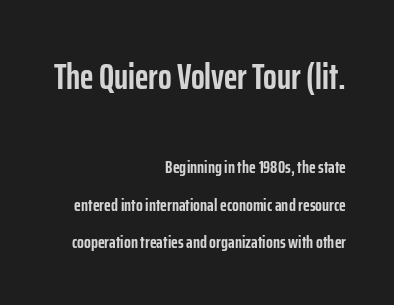
These words are printed bold, with thick strokes throughout. Regarding serifs, this sample does without them. The font's upright variant was chosen for this text. Here the first block reads like a headline and the second like body copy. Lines of text with bare space underneath. Where is the straight margin? On the right.
